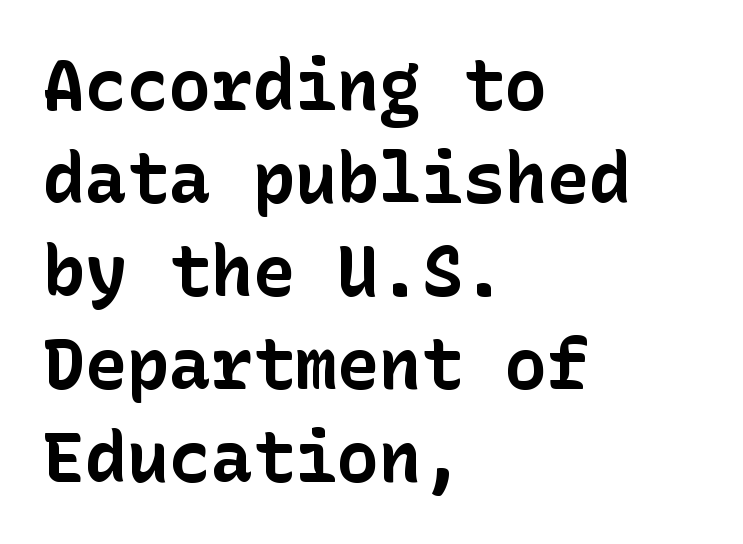
Summary of weight: heavy, a full bold. This is roman type, the default non-slanted kind. Grotesque or geometric, the face here clearly has no serifs. There is no visible air inserted between adjacent glyphs.
